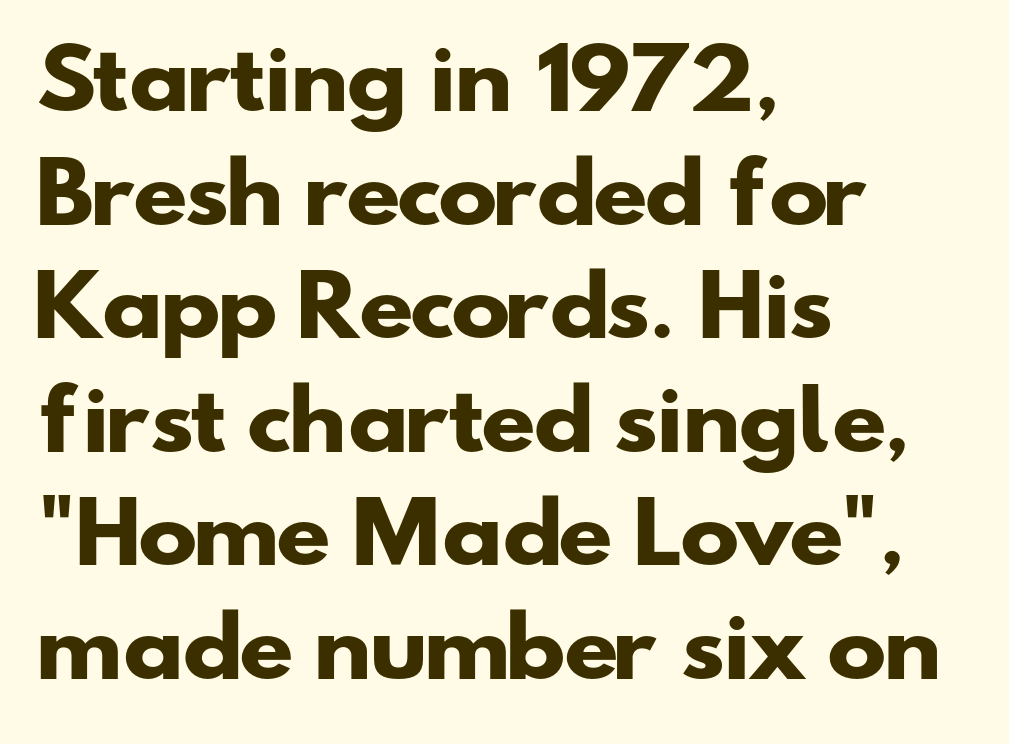
The image shows 80 px heavy, wide sans-serif type; set left-aligned, normal line spacing (1.42x), normal letter spacing, not underlined; low stroke contrast and a small x-height.
